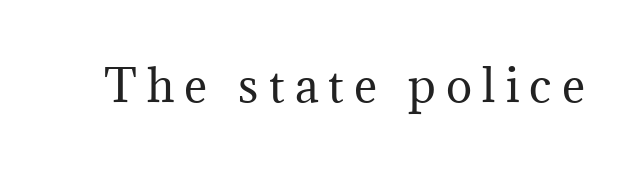
{"serif": "yes", "italic": "no", "bold": "no", "weight": "regular", "width": "normal", "stroke_contrast": "medium", "x_height": "medium", "monospaced": "no", "underline": "no", "letter_spacing": "wide", "letter_spacing_em": 0.23, "glyph_px": 44}
